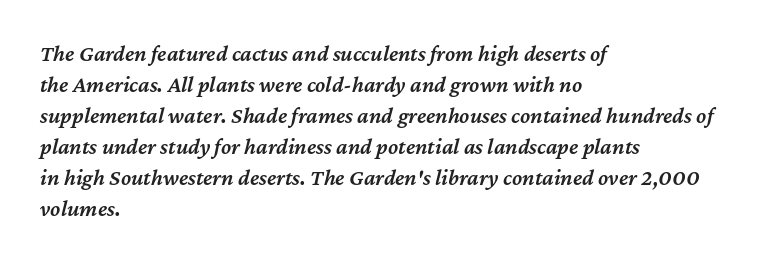
The image shows 23 px text type, italic (leaning right); set left-aligned, normal line spacing (1.35x), normal letter spacing, not underlined.
